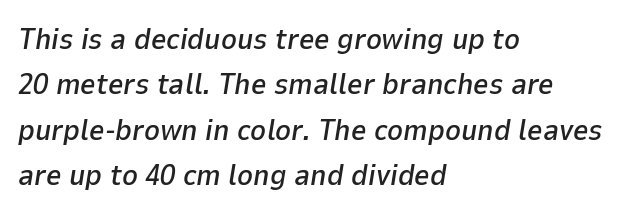
Q: Is the text italic (slanted)? A: Yes, it leans right by about 9 degrees.
Q: Is the text underlined? A: No.
Q: How is the paragraph aligned? A: Left-aligned.
Q: Is the spacing between letters normal or unusually wide? A: Normal.
Q: Is the spacing between lines tight, normal or loose? A: Normal.
Q: Width (condensed, normal, or wide)? A: Normal.
Q: Stroke contrast? A: Low.
Q: x-height? A: Medium.
Q: Monospaced? A: No.
